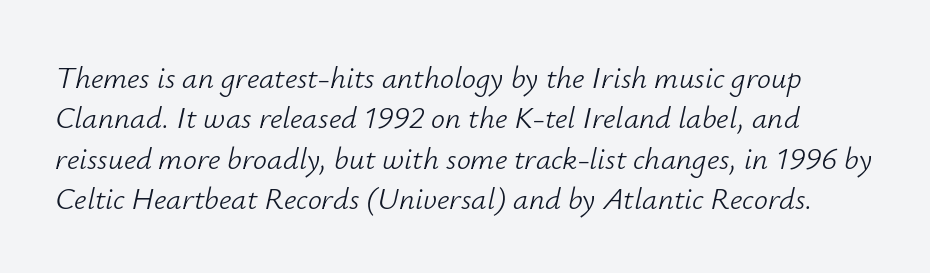
The image shows 31 px light type, italic (leaning right); set normal line spacing (1.3x), normal letter spacing, not underlined; low stroke contrast and a small x-height.
